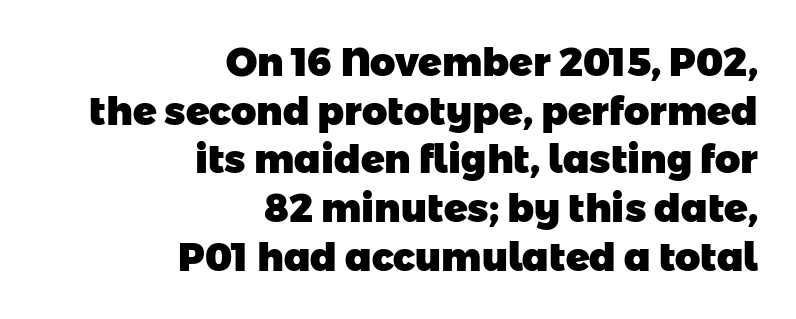
Q: Is the text bold? A: Yes.
Q: Is the typeface a serif or a sans-serif typeface? A: Sans-serif.
Q: Is the text underlined? A: No.
Q: How is the paragraph aligned? A: Right-aligned.
Q: Is the spacing between letters normal or unusually wide? A: Normal.
Q: Is the spacing between lines tight, normal or loose? A: Normal.
Q: Width (condensed, normal, or wide)? A: Normal.
Q: Stroke contrast? A: Low.
Q: x-height? A: Medium.
Q: Monospaced? A: No.
